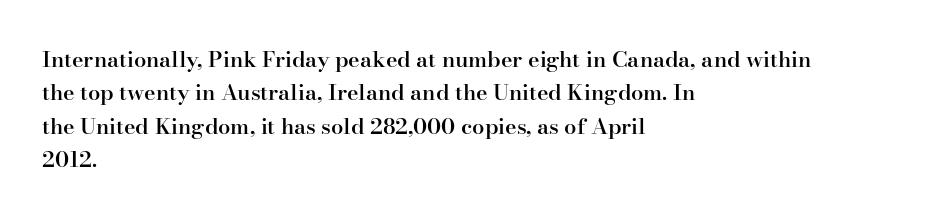
Q: Is the text bold? A: Semi-bold.
Q: Is the text italic (slanted)? A: No, it is upright.
Q: Is the text underlined? A: No.
Q: How is the paragraph aligned? A: Left-aligned.
Q: Is the spacing between letters normal or unusually wide? A: Normal.
Q: Is the spacing between lines tight, normal or loose? A: Normal.
